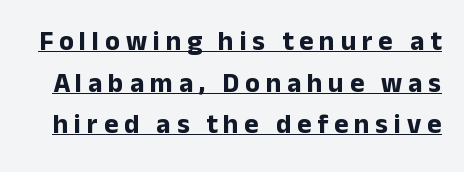
{"italic": "no", "bold": "yes", "underline": "yes", "line_spacing": "normal", "line_spacing_ratio": 1.54, "letter_spacing": "wide", "letter_spacing_em": 0.22, "glyph_px": 27}
